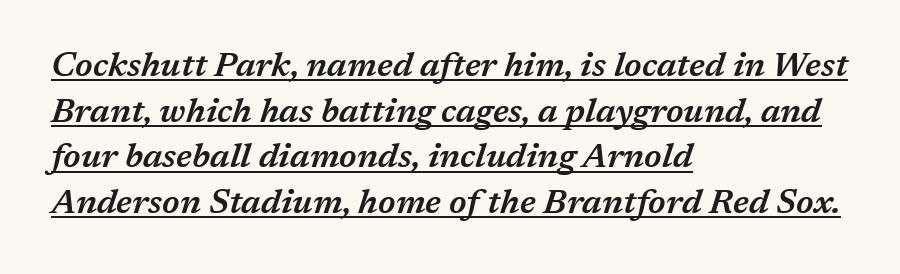
{"italic": "yes", "lean": "right", "slant_degrees": 17, "bold": "semi", "weight": "semibold", "width": "normal", "stroke_contrast": "medium", "x_height": "medium", "monospaced": "no", "underline": "yes", "align": "left", "line_spacing": "normal", "line_spacing_ratio": 1.34, "letter_spacing": "normal", "letter_spacing_em": 0.0, "glyph_px": 34}
